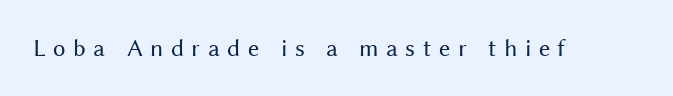
The image shows 25 px text type, upright; set unusually wide letter spacing (+0.3 em), not underlined.
